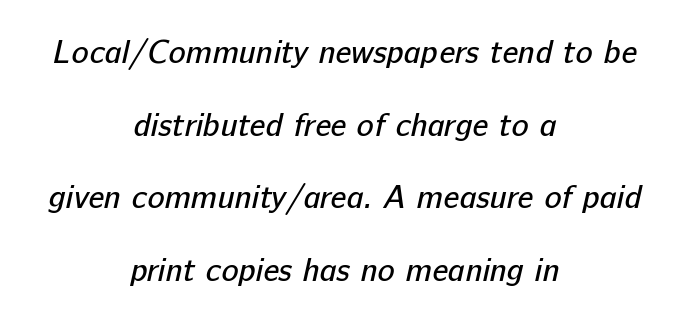
The image shows 32 px regular-weight sans-serif type; set centered, loose line spacing (2.27x), normal letter spacing, not underlined; low stroke contrast and a medium x-height.
